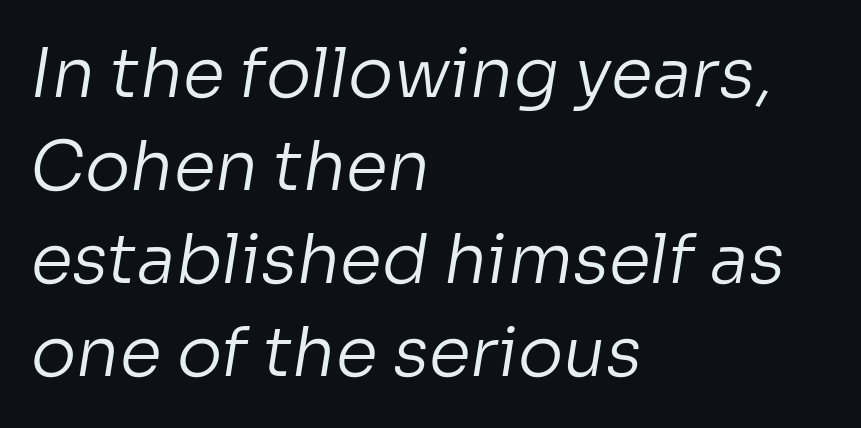
{"serif": "no", "bold": "no", "weight": "regular", "width": "normal", "stroke_contrast": "low", "x_height": "medium", "monospaced": "no", "underline": "no", "align": "left", "line_spacing": "normal", "line_spacing_ratio": 1.37, "letter_spacing": "normal", "letter_spacing_em": 0.0, "glyph_px": 68}
